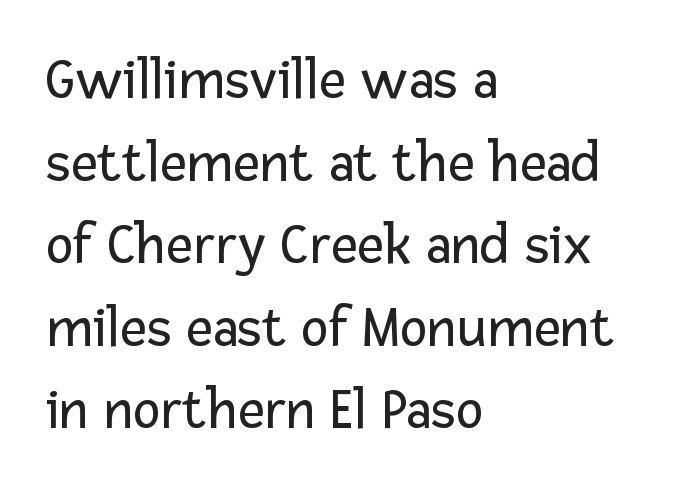
{"serif": "no", "italic": "no", "bold": "no", "weight": "regular", "width": "normal", "stroke_contrast": "low", "x_height": "medium", "monospaced": "no", "underline": "no", "align": "left", "line_spacing": "normal", "line_spacing_ratio": 1.4, "letter_spacing": "normal", "letter_spacing_em": 0.0, "glyph_px": 59}
